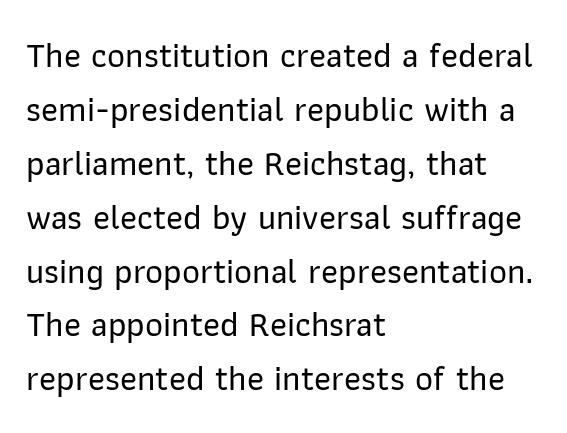
The image shows 35 px sans-serif type, upright; set left-aligned, normal line spacing (1.54x), normal letter spacing, not underlined; low stroke contrast and a medium x-height.
